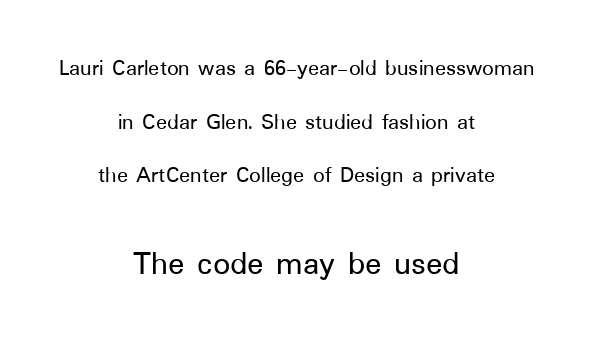
The image shows 34 px sans-serif type, upright; set centered, loose line spacing (2.33x), normal letter spacing, not underlined; the second (bottom) block is 1.48x larger; low stroke contrast and a medium x-height.
